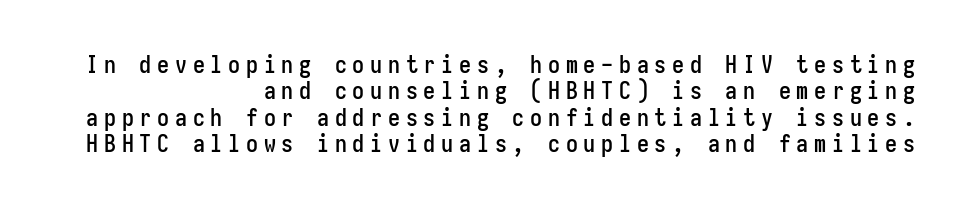
{"italic": "no", "underline": "no", "align": "right", "line_spacing": "tight", "line_spacing_ratio": 1.1, "letter_spacing": "wide", "letter_spacing_em": 0.24, "glyph_px": 24}
